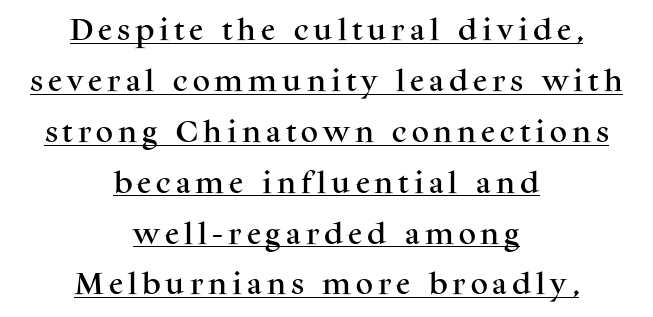
{"italic": "no", "underline": "yes", "align": "center", "line_spacing": "loose", "line_spacing_ratio": 2.12, "letter_spacing": "wide", "letter_spacing_em": 0.21, "glyph_px": 24}
